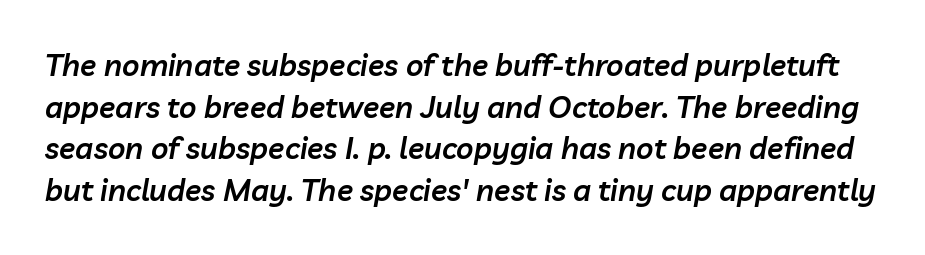
The image shows 30 px semibold type, italic (leaning right); set normal line spacing (1.39x), normal letter spacing, not underlined; low stroke contrast and a medium x-height.
